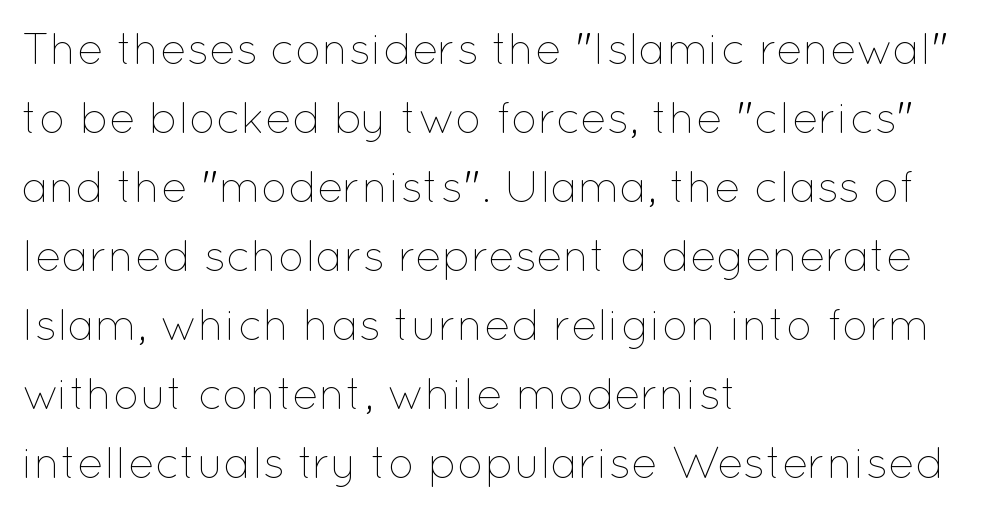
{"italic": "no", "bold": "no", "weight": "thin", "width": "normal", "stroke_contrast": "low", "x_height": "medium", "monospaced": "no", "underline": "no", "align": "left", "line_spacing": "normal", "line_spacing_ratio": 1.57, "letter_spacing": "normal", "letter_spacing_em": 0.0, "glyph_px": 44}
